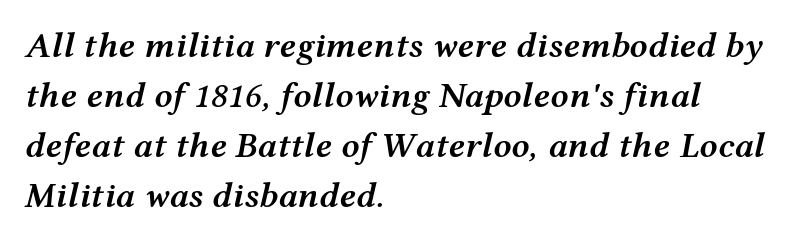
{"italic": "yes", "lean": "right", "slant_degrees": 12, "bold": "semi", "weight": "semibold", "width": "wide", "stroke_contrast": "medium", "x_height": "medium", "monospaced": "no", "underline": "no", "align": "left", "line_spacing": "normal", "line_spacing_ratio": 1.39, "letter_spacing": "normal", "letter_spacing_em": 0.0, "glyph_px": 36}
